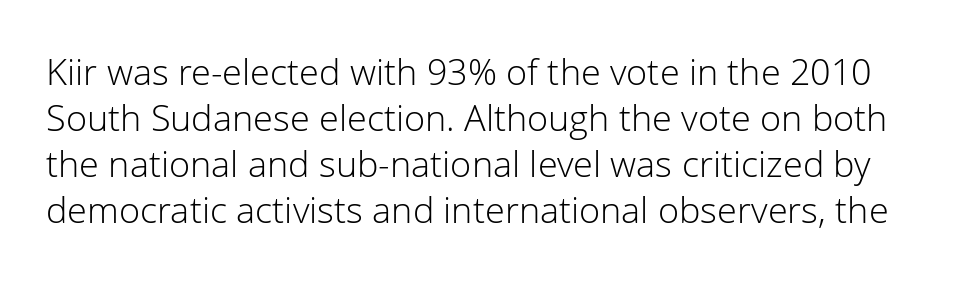
Q: Is the text bold? A: No.
Q: Is the text italic (slanted)? A: No, it is upright.
Q: Is the typeface a serif or a sans-serif typeface? A: Sans-serif.
Q: Is the text underlined? A: No.
Q: Is the spacing between letters normal or unusually wide? A: Normal.
Q: Is the spacing between lines tight, normal or loose? A: Normal.
Q: Width (condensed, normal, or wide)? A: Normal.
Q: Stroke contrast? A: Low.
Q: x-height? A: Medium.
Q: Monospaced? A: No.
